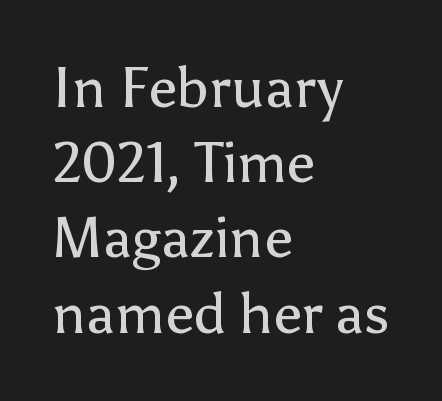
Q: Is the text bold? A: No.
Q: Is the text italic (slanted)? A: No, it is upright.
Q: Is the typeface a serif or a sans-serif typeface? A: Sans-serif.
Q: Is the text underlined? A: No.
Q: How is the paragraph aligned? A: Left-aligned.
Q: Is the spacing between letters normal or unusually wide? A: Normal.
Q: Is the spacing between lines tight, normal or loose? A: Normal.
Q: Width (condensed, normal, or wide)? A: Normal.
Q: Stroke contrast? A: Low.
Q: x-height? A: Medium.
Q: Monospaced? A: No.
